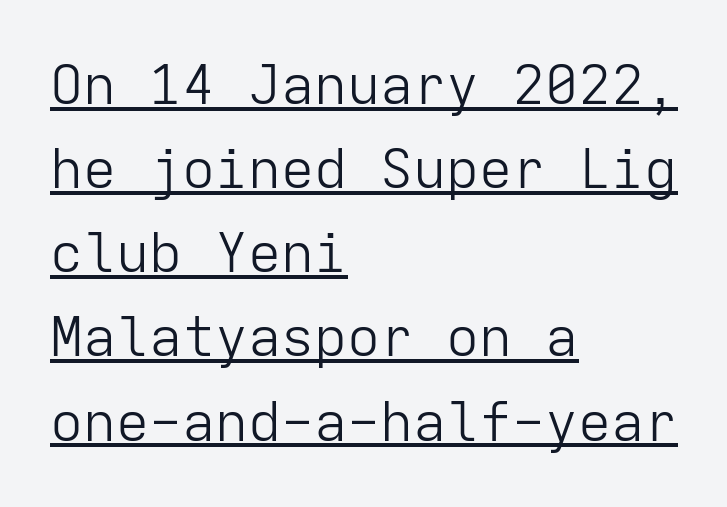
Q: Is the text bold? A: No.
Q: Is the text italic (slanted)? A: No, it is upright.
Q: Is the typeface a serif or a sans-serif typeface? A: Sans-serif.
Q: Is the text underlined? A: Yes.
Q: How is the paragraph aligned? A: Left-aligned.
Q: Is the spacing between letters normal or unusually wide? A: Normal.
Q: Is the spacing between lines tight, normal or loose? A: Normal.
Q: Width (condensed, normal, or wide)? A: Normal.
Q: Stroke contrast? A: Low.
Q: x-height? A: Medium.
Q: Monospaced? A: Yes.
